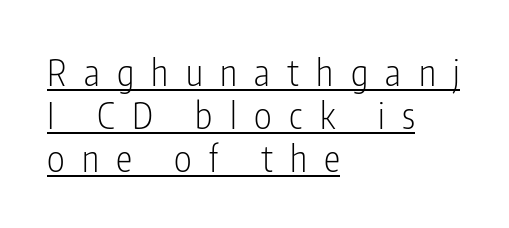
The image shows 37 px light, condensed sans-serif type, upright; set left-aligned, line spacing 1.16x, unusually wide letter spacing (+0.47 em), underlined; low stroke contrast and a medium x-height.
